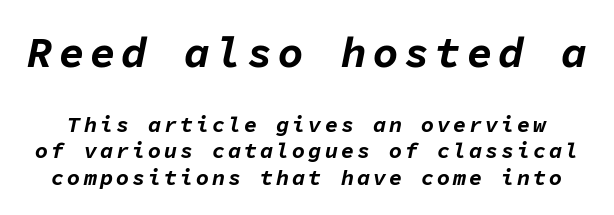
The sample has been set heavy, in full bold. Has an underline been added? It has not. Each letter, wide or thin by design, is forced into the same width here. You can tell it's italic because the verticals aren't actually vertical. Bigger letters appear in the top chunk; the bottom chunk is reduced.
